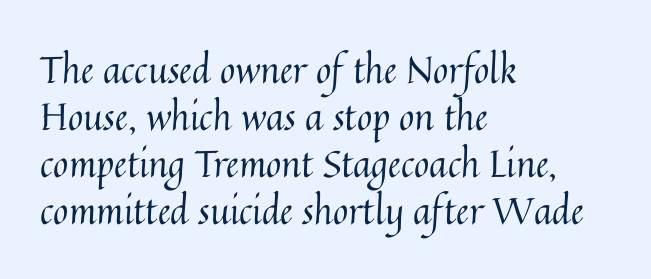
The image shows 37 px regular-weight type; set left-aligned, normal line spacing (1.27x), normal letter spacing, not underlined; medium stroke contrast and a medium x-height.
